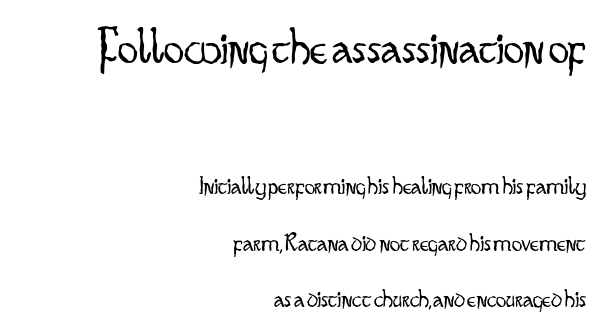
Q: Is the text bold? A: No.
Q: Is the text italic (slanted)? A: No, it is upright.
Q: Is the typeface a serif or a sans-serif typeface? A: Sans-serif.
Q: Is the text underlined? A: No.
Q: How is the paragraph aligned? A: Right-aligned.
Q: Is the spacing between letters normal or unusually wide? A: Normal.
Q: Is the spacing between lines tight, normal or loose? A: Loose.
Q: Which block of text is set in a larger size, the first (top) or the second (bottom)? A: The first (top) one.
Q: Width (condensed, normal, or wide)? A: Condensed.
Q: Stroke contrast? A: Low.
Q: x-height? A: Small.
Q: Monospaced? A: No.
